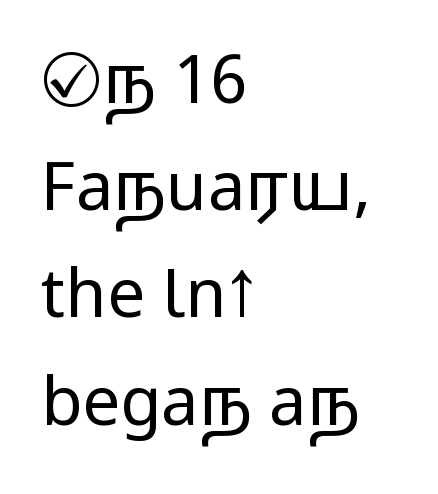
The image shows 67 px regular-weight, wide sans-serif type, upright; set left-aligned, normal line spacing (1.6x), normal letter spacing, not underlined; low stroke contrast and a medium x-height.
